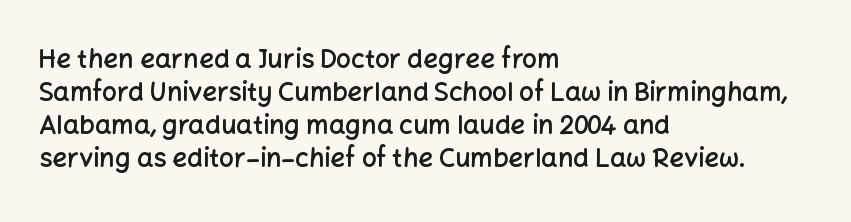
The space beneath each line is pristine and unruled. Notice how the stems are strictly vertical — no italics here. Weight: semibold (demi). Is the letter spacing exaggerated? No — it looks like the ordinary default. The line-height multiplier appears to be the usual default. Short and long lines alike share a common starting point at left.
